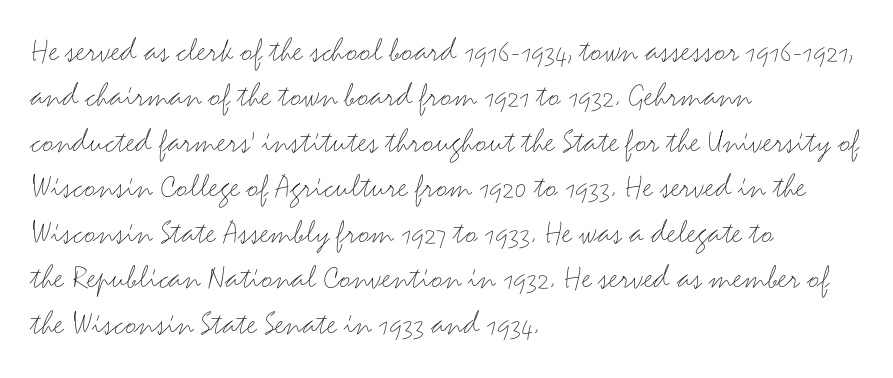
No chunkiness to these letters — they're not bold. Normally led — the rows are evenly, conventionally spaced. You could not count columns in this text — the font is proportionally spaced. No feet cap the strokes, marking this as sans-serif type.
